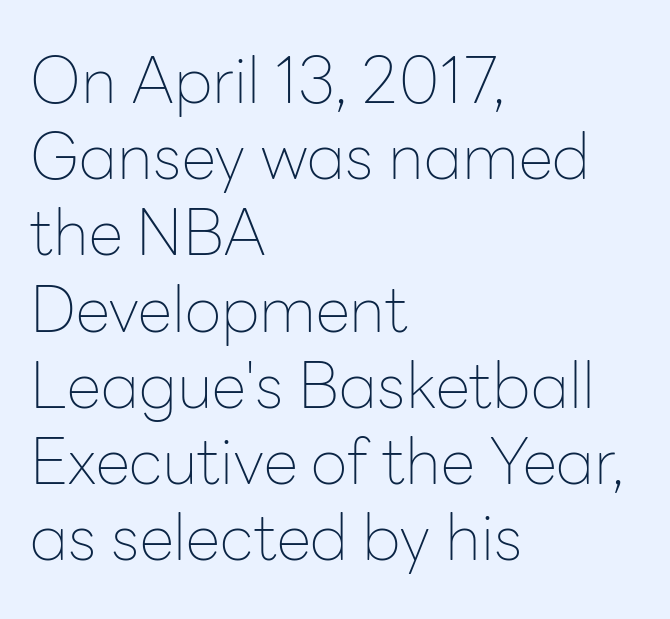
Q: Is the text bold? A: No.
Q: Is the text italic (slanted)? A: No, it is upright.
Q: Is the typeface a serif or a sans-serif typeface? A: Sans-serif.
Q: Is the text underlined? A: No.
Q: How is the paragraph aligned? A: Left-aligned.
Q: Is the spacing between letters normal or unusually wide? A: Normal.
Q: Width (condensed, normal, or wide)? A: Normal.
Q: Stroke contrast? A: Low.
Q: x-height? A: Medium.
Q: Monospaced? A: No.
